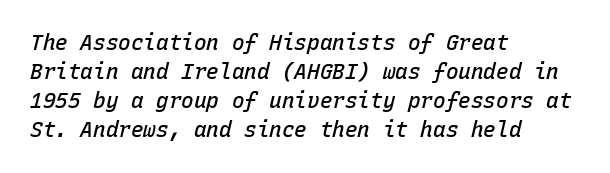
{"italic": "yes", "lean": "right", "slant_degrees": 15, "bold": "semi", "underline": "no", "align": "left", "line_spacing": "normal", "line_spacing_ratio": 1.38, "letter_spacing": "normal", "letter_spacing_em": 0.0, "glyph_px": 21}
